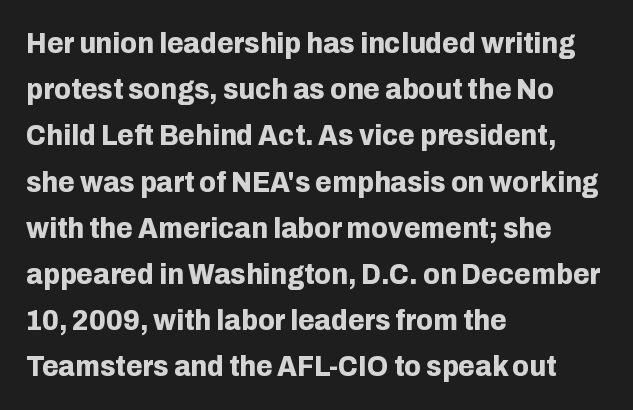
In terms of letterform style, serifs are entirely absent. Only glyphs here, with clear space below each row. Summary of weight: heavy, a full bold. The lettering stays uniformly vertical, giving the passage a roman look. Spacing verdict: proportional, widths tailored to each character.
